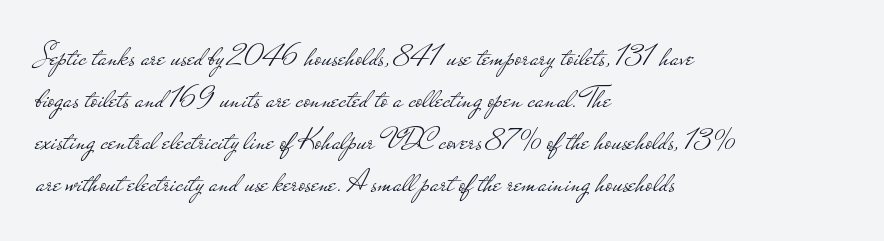
Q: Is the text bold? A: No.
Q: Is the text italic (slanted)? A: Yes.
Q: Is the typeface a serif or a sans-serif typeface? A: Sans-serif.
Q: Is the text underlined? A: No.
Q: How is the paragraph aligned? A: Left-aligned.
Q: Is the spacing between letters normal or unusually wide? A: Normal.
Q: Is the spacing between lines tight, normal or loose? A: Normal.
Q: Width (condensed, normal, or wide)? A: Wide.
Q: Stroke contrast? A: Low.
Q: x-height? A: Small.
Q: Monospaced? A: No.
